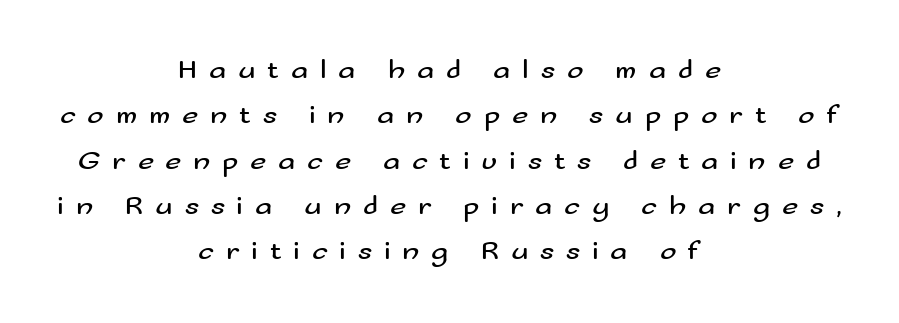
This is roman type, the default non-slanted kind. A typesetter would call this proportional, since set widths differ per character. Heaviness? Minimal to ordinary, like unemphasized prose. Nope, no serifs anywhere on these letters. Regular leading.
